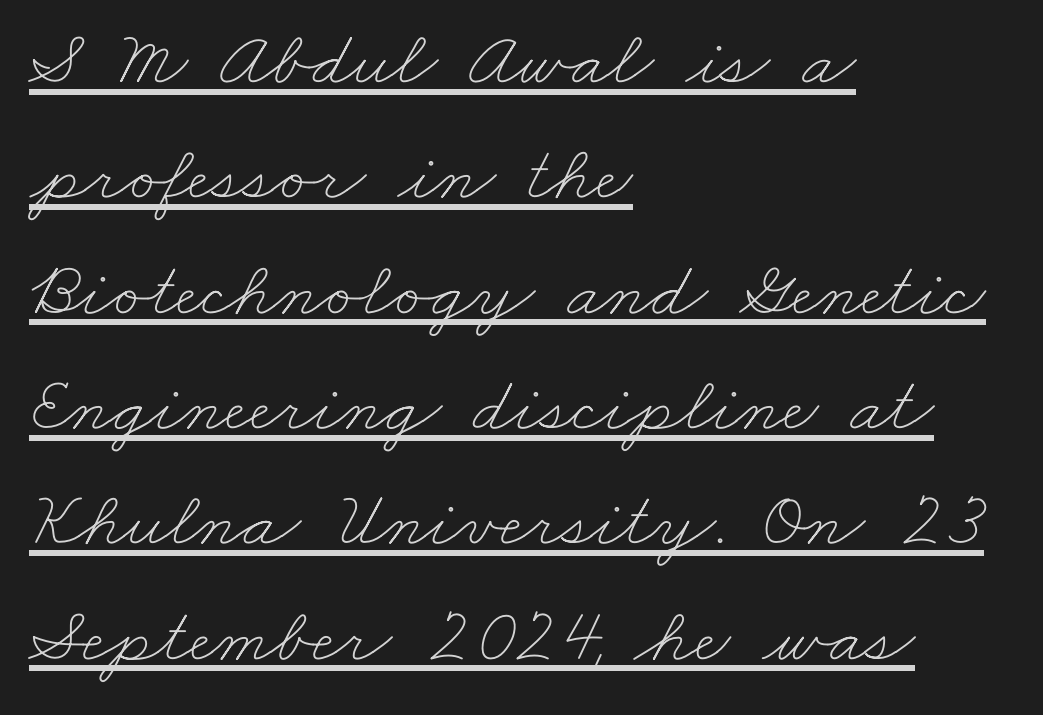
The image shows 79 px thin, wide type; set left-aligned, normal line spacing (1.46x), normal letter spacing, underlined; low stroke contrast and a small x-height.
